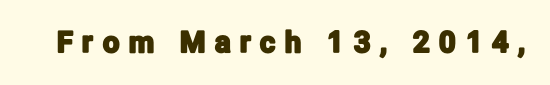
Q: Is the text italic (slanted)? A: No, it is upright.
Q: Is the typeface a serif or a sans-serif typeface? A: Sans-serif.
Q: Is the text underlined? A: No.
Q: Is the spacing between letters normal or unusually wide? A: Unusually wide.
Q: Width (condensed, normal, or wide)? A: Condensed.
Q: Stroke contrast? A: Low.
Q: x-height? A: Medium.
Q: Monospaced? A: No.
